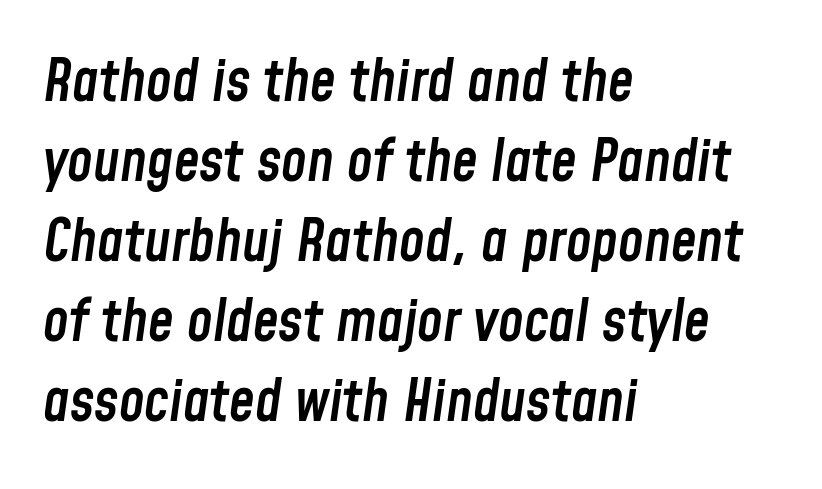
The image shows 58 px semibold, condensed type, italic (leaning right); set left-aligned, normal line spacing (1.38x), normal letter spacing, not underlined; low stroke contrast and a medium x-height.
